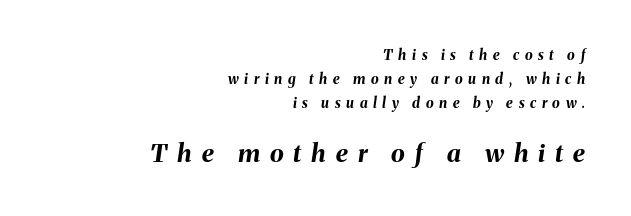
Q: Is the text bold? A: Yes.
Q: Is the text italic (slanted)? A: Yes, it leans right by about 8 degrees.
Q: Is the text underlined? A: No.
Q: How is the paragraph aligned? A: Right-aligned.
Q: Is the spacing between letters normal or unusually wide? A: Unusually wide.
Q: Is the spacing between lines tight, normal or loose? A: Normal.
Q: Which block of text is set in a larger size, the first (top) or the second (bottom)? A: The second (bottom) one.
